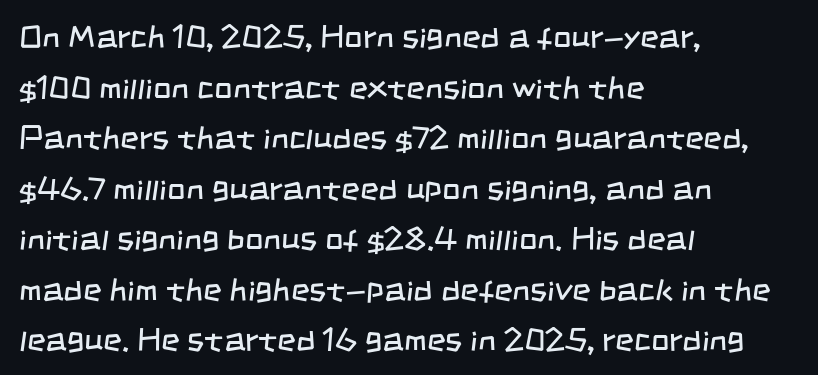
Looks like regular typesetting: each glyph gets only the width it needs. Any mark beneath the type? The region is blank. Summary of weight: not heavy and not bold. Serifs: no, the terminals of the letterforms are clean. The lines sit at an ordinary, default distance from one another. Inter-character spacing is left at the font's built-in metrics.
